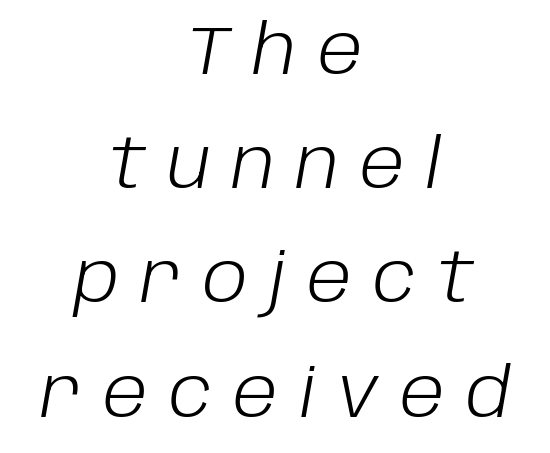
Q: Is the text bold? A: No.
Q: Is the text italic (slanted)? A: Yes, it leans right by about 10 degrees.
Q: Is the text underlined? A: No.
Q: How is the paragraph aligned? A: Centered.
Q: Is the spacing between letters normal or unusually wide? A: Unusually wide.
Q: Is the spacing between lines tight, normal or loose? A: Normal.
Q: Width (condensed, normal, or wide)? A: Normal.
Q: Stroke contrast? A: Low.
Q: x-height? A: Large.
Q: Monospaced? A: No.
